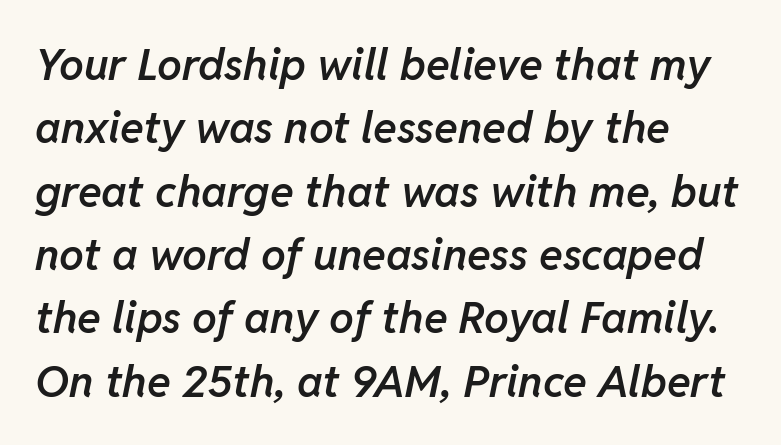
The ragged edge is on the right, which tells us the setting is flush left. Any mark beneath the type? The region is blank. The rendering uses natural spacing where letterforms have individual widths. Heft: intermediate — a semibold. You could call the tracking neutral — neither tight nor loose. Baseline-to-baseline distance is the conventional proportion of letter height.
